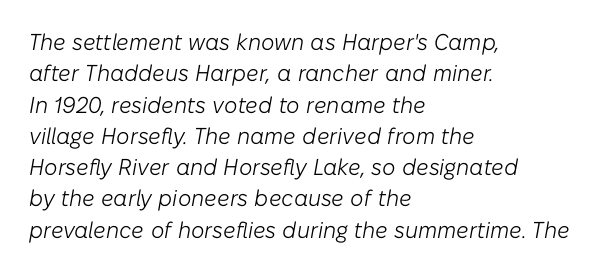
The image shows 23 px text type, italic (leaning right); set left-aligned, normal line spacing (1.36x), normal letter spacing, not underlined.
